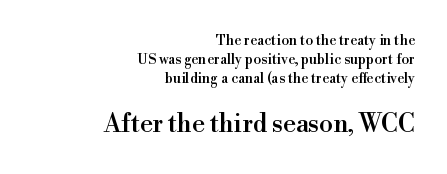
Q: Is the text italic (slanted)? A: No, it is upright.
Q: Is the text underlined? A: No.
Q: How is the paragraph aligned? A: Right-aligned.
Q: Is the spacing between letters normal or unusually wide? A: Normal.
Q: Is the spacing between lines tight, normal or loose? A: Normal.
Q: Which block of text is set in a larger size, the first (top) or the second (bottom)? A: The second (bottom) one.
